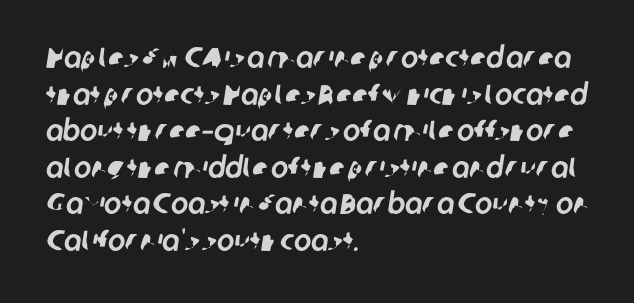
Q: Is the typeface a serif or a sans-serif typeface? A: Sans-serif.
Q: Is the text underlined? A: No.
Q: How is the paragraph aligned? A: Left-aligned.
Q: Is the spacing between letters normal or unusually wide? A: Normal.
Q: Is the spacing between lines tight, normal or loose? A: Normal.
Q: Width (condensed, normal, or wide)? A: Normal.
Q: Stroke contrast? A: Low.
Q: x-height? A: Medium.
Q: Monospaced? A: No.
